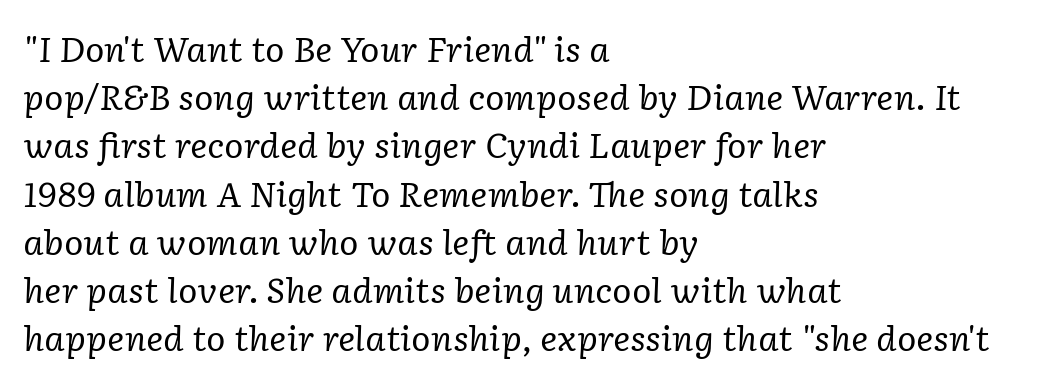
The image shows 33 px regular-weight serif type, italic (leaning right); set left-aligned, normal line spacing (1.46x), normal letter spacing, not underlined; low stroke contrast and a medium x-height.
